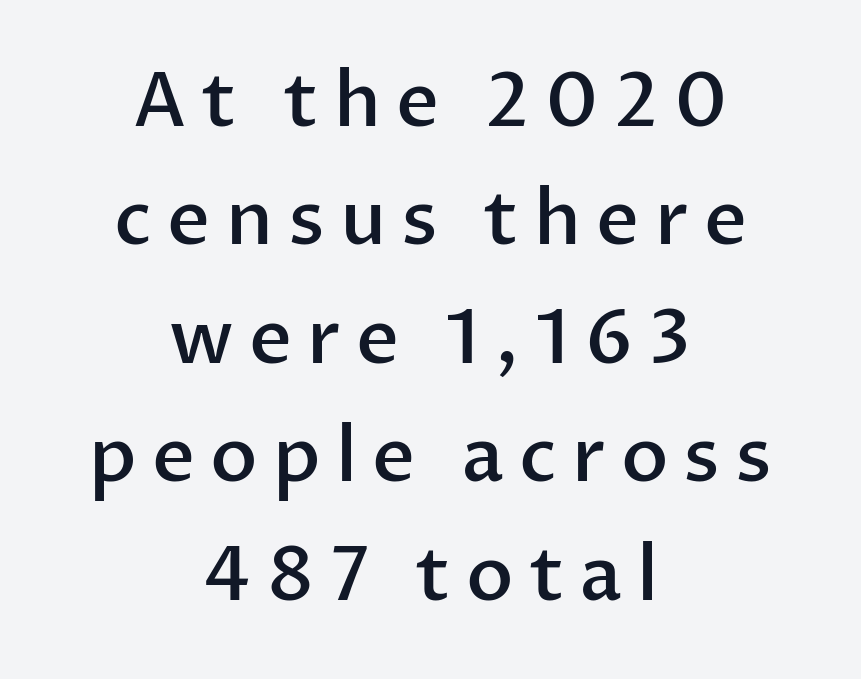
Q: Is the text bold? A: Semi-bold.
Q: Is the text italic (slanted)? A: No, it is upright.
Q: Is the typeface a serif or a sans-serif typeface? A: Sans-serif.
Q: Is the text underlined? A: No.
Q: How is the paragraph aligned? A: Centered.
Q: Is the spacing between letters normal or unusually wide? A: Unusually wide.
Q: Is the spacing between lines tight, normal or loose? A: Normal.
Q: Width (condensed, normal, or wide)? A: Normal.
Q: Stroke contrast? A: Low.
Q: x-height? A: Medium.
Q: Monospaced? A: No.
